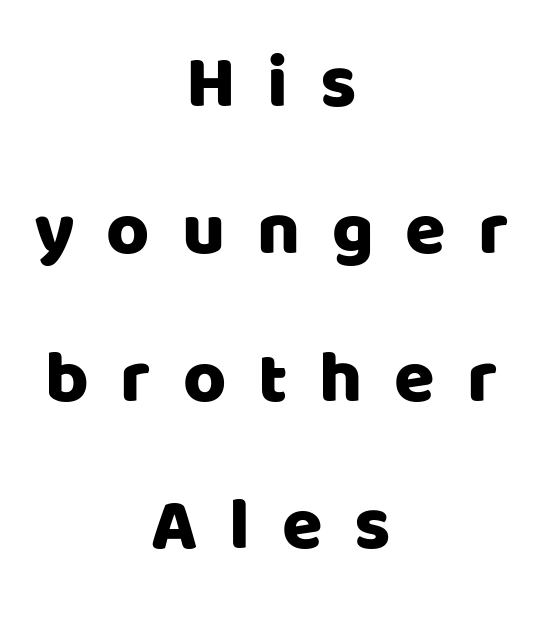
{"serif": "no", "italic": "no", "width": "normal", "stroke_contrast": "low", "x_height": "large", "monospaced": "no", "underline": "no", "align": "center", "line_spacing": "loose", "line_spacing_ratio": 1.99, "letter_spacing": "wide", "letter_spacing_em": 0.43, "glyph_px": 74}
